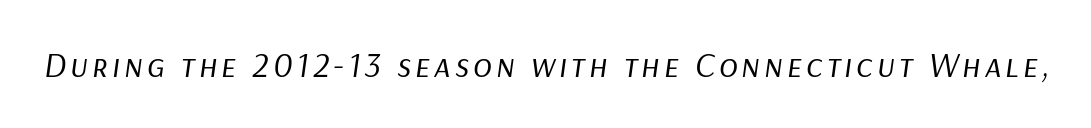
Q: Is the text bold? A: No.
Q: Is the text italic (slanted)? A: Yes, it leans right by about 9 degrees.
Q: Is the text underlined? A: No.
Q: Width (condensed, normal, or wide)? A: Normal.
Q: Stroke contrast? A: Low.
Q: x-height? A: Medium.
Q: Monospaced? A: No.
